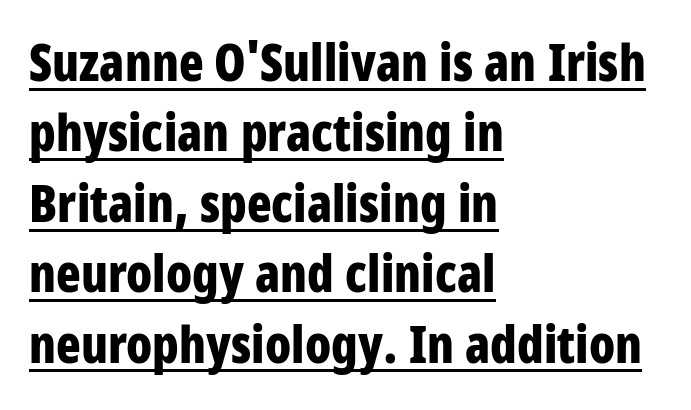
Q: Is the text bold? A: Yes.
Q: Is the text italic (slanted)? A: No, it is upright.
Q: Is the typeface a serif or a sans-serif typeface? A: Sans-serif.
Q: Is the text underlined? A: Yes.
Q: How is the paragraph aligned? A: Left-aligned.
Q: Is the spacing between letters normal or unusually wide? A: Normal.
Q: Is the spacing between lines tight, normal or loose? A: Normal.
Q: Width (condensed, normal, or wide)? A: Condensed.
Q: Stroke contrast? A: Low.
Q: x-height? A: Large.
Q: Monospaced? A: No.
